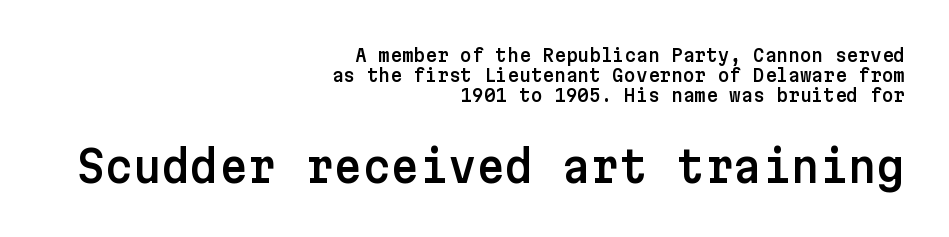
Q: Is the text italic (slanted)? A: No, it is upright.
Q: Is the typeface a serif or a sans-serif typeface? A: Sans-serif.
Q: Is the text underlined? A: No.
Q: How is the paragraph aligned? A: Right-aligned.
Q: Is the spacing between letters normal or unusually wide? A: Normal.
Q: Is the spacing between lines tight, normal or loose? A: Tight.
Q: Which block of text is set in a larger size, the first (top) or the second (bottom)? A: The second (bottom) one.
Q: Width (condensed, normal, or wide)? A: Normal.
Q: Stroke contrast? A: Low.
Q: x-height? A: Medium.
